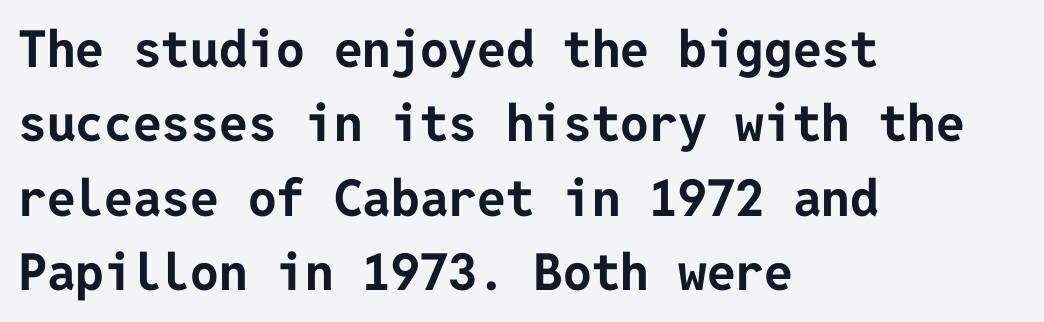
{"serif": "no", "italic": "no", "bold": "yes", "weight": "bold", "width": "normal", "stroke_contrast": "low", "x_height": "medium", "underline": "no", "align": "left", "line_spacing": "normal", "line_spacing_ratio": 1.46, "letter_spacing": "normal", "letter_spacing_em": 0.0, "glyph_px": 51}
